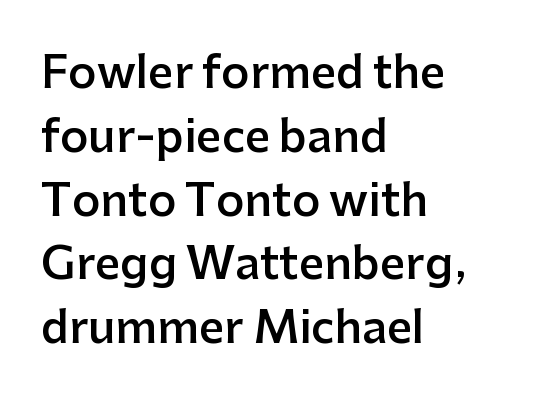
Q: Is the text bold? A: Semi-bold.
Q: Is the text italic (slanted)? A: No, it is upright.
Q: Is the typeface a serif or a sans-serif typeface? A: Sans-serif.
Q: Is the text underlined? A: No.
Q: How is the paragraph aligned? A: Left-aligned.
Q: Is the spacing between letters normal or unusually wide? A: Normal.
Q: Is the spacing between lines tight, normal or loose? A: Normal.
Q: Width (condensed, normal, or wide)? A: Normal.
Q: Stroke contrast? A: Low.
Q: x-height? A: Medium.
Q: Monospaced? A: No.
